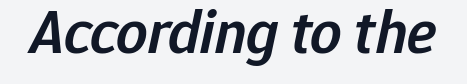
The image shows 62 px semibold type, italic (leaning right); set normal letter spacing, not underlined; low stroke contrast and a medium x-height.
